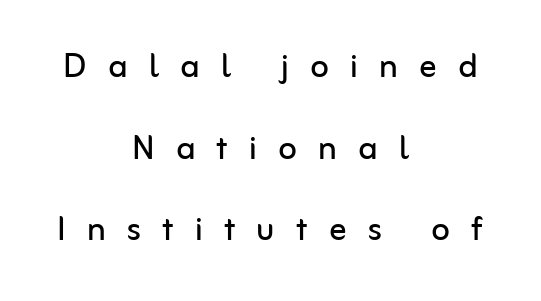
Q: Is the text bold? A: No.
Q: Is the text italic (slanted)? A: No, it is upright.
Q: Is the typeface a serif or a sans-serif typeface? A: Sans-serif.
Q: Is the text underlined? A: No.
Q: How is the paragraph aligned? A: Centered.
Q: Is the spacing between letters normal or unusually wide? A: Unusually wide.
Q: Is the spacing between lines tight, normal or loose? A: Loose.
Q: Width (condensed, normal, or wide)? A: Normal.
Q: Stroke contrast? A: Low.
Q: x-height? A: Medium.
Q: Monospaced? A: No.
